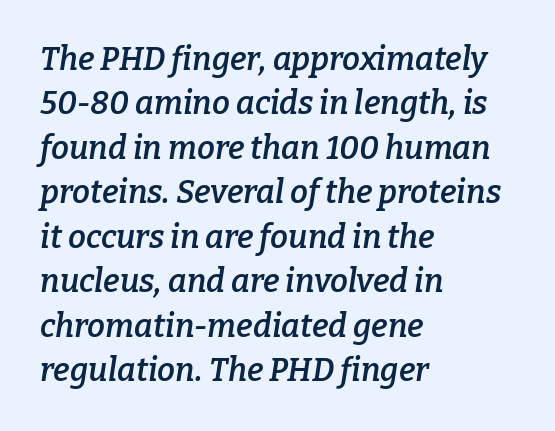
{"serif": "yes", "italic": "yes", "lean": "right", "slant_degrees": 9, "bold": "semi", "weight": "semibold", "width": "normal", "stroke_contrast": "low", "x_height": "medium", "monospaced": "no", "underline": "no", "align": "left", "line_spacing": "normal", "line_spacing_ratio": 1.39, "letter_spacing": "normal", "letter_spacing_em": 0.0, "glyph_px": 32}
